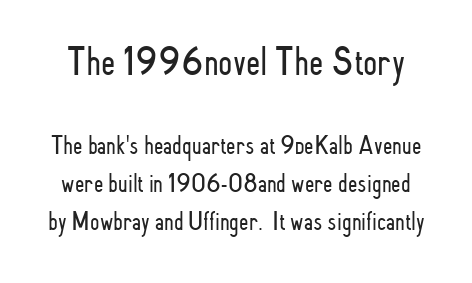
Q: Is the text bold? A: No.
Q: Is the text italic (slanted)? A: No, it is upright.
Q: Is the typeface a serif or a sans-serif typeface? A: Sans-serif.
Q: Is the text underlined? A: No.
Q: Is the spacing between letters normal or unusually wide? A: Normal.
Q: Is the spacing between lines tight, normal or loose? A: Normal.
Q: Which block of text is set in a larger size, the first (top) or the second (bottom)? A: The first (top) one.
Q: Width (condensed, normal, or wide)? A: Condensed.
Q: Stroke contrast? A: Low.
Q: x-height? A: Small.
Q: Monospaced? A: No.
